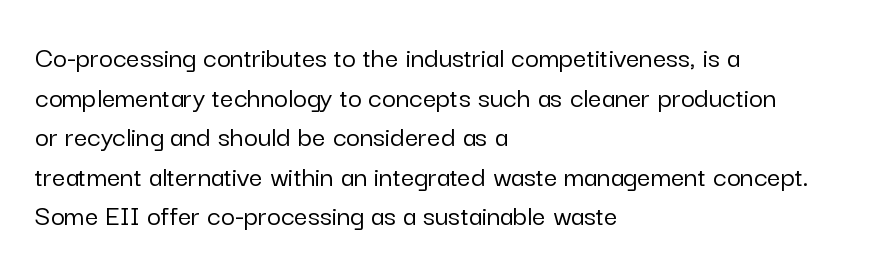
The face used here is proportionally spaced, like ordinary book or web type. A typesetter would mark this as roman, not italic. Grotesque or geometric, the face here clearly has no serifs. Inter-character spacing is left at the font's built-in metrics.
